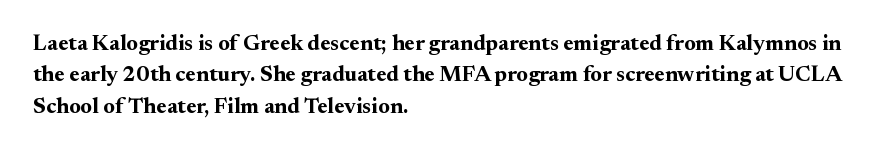
The vertical gap from one line to the next is medium. Bold? Absolutely — the strokes are thick and heavy. Plain, unruled lines of type. The ragged edge is on the right, which tells us the setting is flush left.
